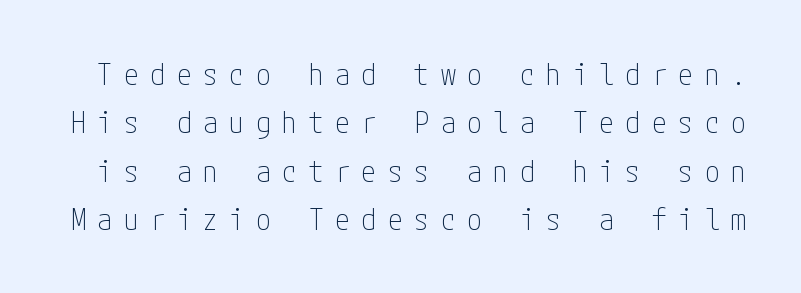
{"serif": "no", "italic": "no", "bold": "no", "weight": "thin", "width": "condensed", "stroke_contrast": "low", "x_height": "medium", "underline": "no", "line_spacing": "normal", "line_spacing_ratio": 1.61, "letter_spacing": "wide", "letter_spacing_em": 0.38, "glyph_px": 30}
